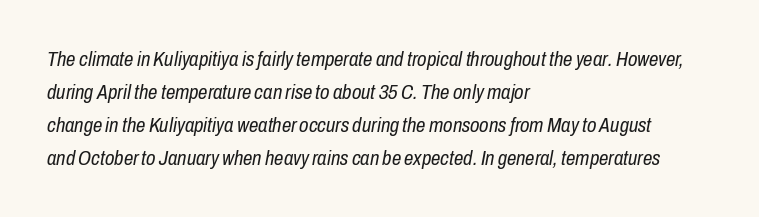
Q: Is the text bold? A: No.
Q: Is the text italic (slanted)? A: Yes, it leans right by about 10 degrees.
Q: Is the text underlined? A: No.
Q: How is the paragraph aligned? A: Left-aligned.
Q: Is the spacing between letters normal or unusually wide? A: Normal.
Q: Is the spacing between lines tight, normal or loose? A: Normal.
